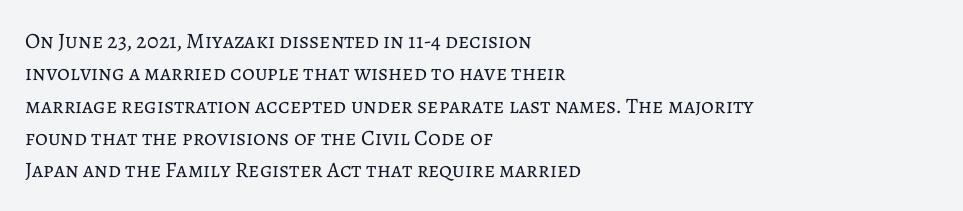
Q: Is the text bold? A: No.
Q: Is the text italic (slanted)? A: No, it is upright.
Q: Is the text underlined? A: No.
Q: How is the paragraph aligned? A: Left-aligned.
Q: Is the spacing between letters normal or unusually wide? A: Normal.
Q: Is the spacing between lines tight, normal or loose? A: Normal.
